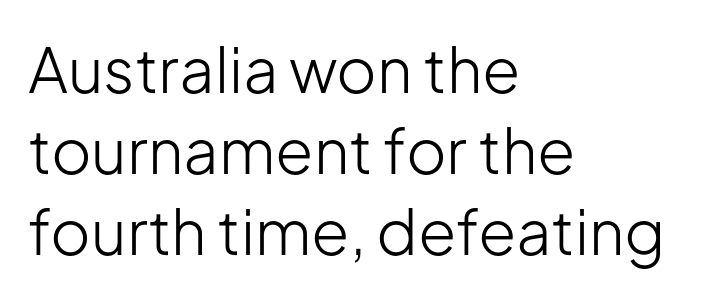
Q: Is the text bold? A: No.
Q: Is the text italic (slanted)? A: No, it is upright.
Q: Is the typeface a serif or a sans-serif typeface? A: Sans-serif.
Q: Is the text underlined? A: No.
Q: How is the paragraph aligned? A: Left-aligned.
Q: Is the spacing between letters normal or unusually wide? A: Normal.
Q: Is the spacing between lines tight, normal or loose? A: Normal.
Q: Width (condensed, normal, or wide)? A: Normal.
Q: Stroke contrast? A: Low.
Q: x-height? A: Medium.
Q: Monospaced? A: No.
